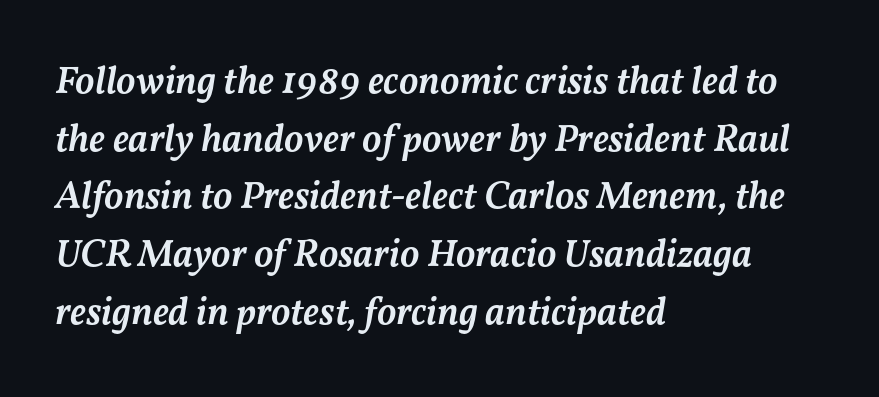
Character widths vary here, with narrow letters taking less room than wide ones. Nobody drew a line under any word here. The type is set solid horizontally, with unmodified tracking. These lines stack with their left ends in a neat column.
